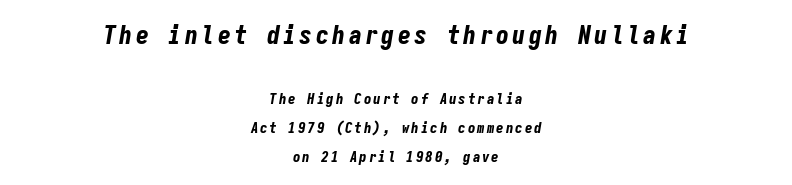
Q: Is the text bold? A: Yes.
Q: Is the text italic (slanted)? A: Yes, it leans right by about 9 degrees.
Q: Is the text underlined? A: No.
Q: How is the paragraph aligned? A: Centered.
Q: Is the spacing between lines tight, normal or loose? A: Loose.
Q: Which block of text is set in a larger size, the first (top) or the second (bottom)? A: The first (top) one.
